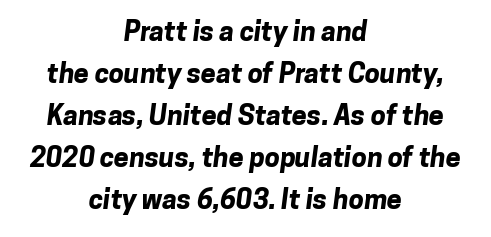
The face used here has the dense, thick strokes of a bold. The rag falls on both sides of this text block equally. Default kerning and tracking; the words read as compact shapes. In terms of leading, this rendering sits right in the middle. A bare baseline throughout the passage.
